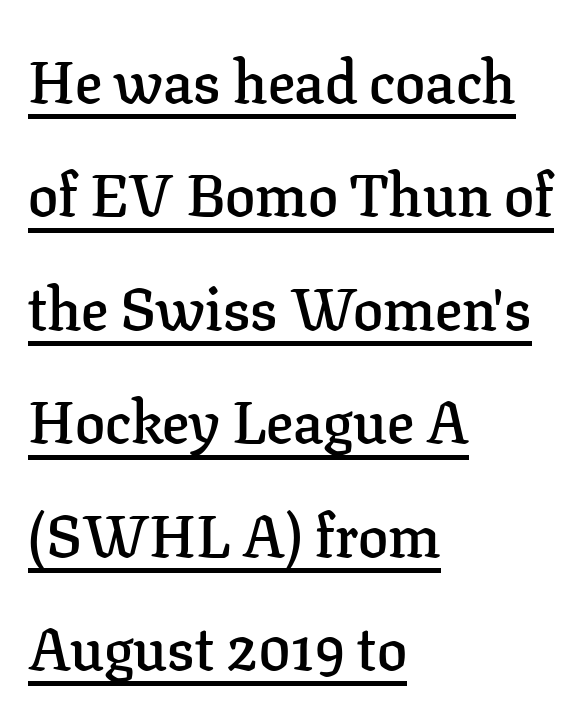
Little horizontal feet cap the strokes, marking this as serif type. The passage shown is typed in a proportional face where columns would drift. The letterforms sit shoulder to shoulder at normal distance. The letters stand upright; this is a roman face.
